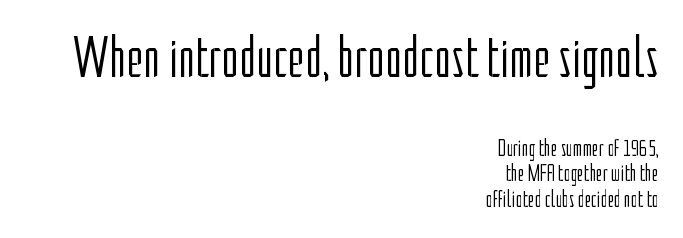
{"serif": "no", "italic": "no", "bold": "no", "weight": "light", "width": "condensed", "stroke_contrast": "low", "x_height": "medium", "monospaced": "no", "underline": "no", "align": "right", "line_spacing": "tight", "line_spacing_ratio": 1.11, "letter_spacing": "normal", "letter_spacing_em": 0.0, "larger_block": "first", "size_ratio": 2.52, "glyph_px": 58}
